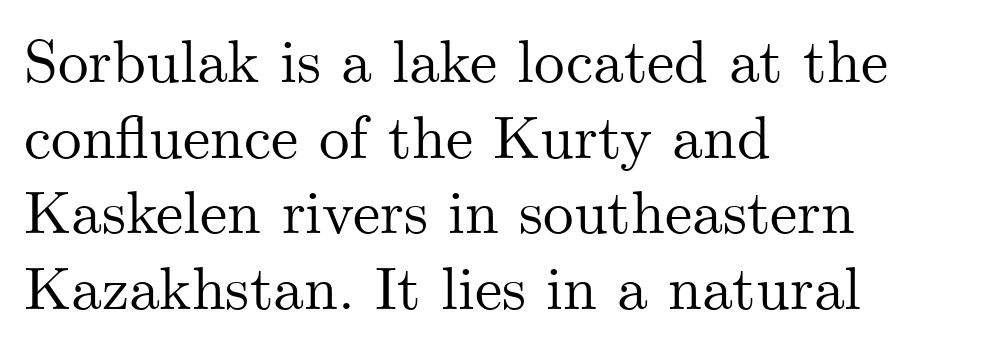
{"serif": "yes", "italic": "no", "width": "normal", "stroke_contrast": "medium", "x_height": "small", "monospaced": "no", "underline": "no", "align": "left", "line_spacing_ratio": 1.24, "letter_spacing": "normal", "letter_spacing_em": 0.0, "glyph_px": 61}
